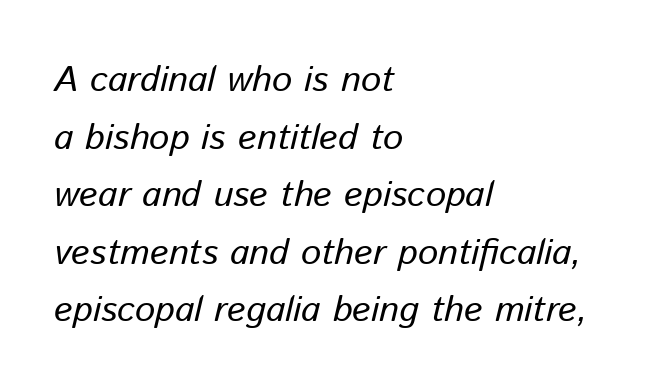
{"italic": "yes", "lean": "right", "slant_degrees": 13, "width": "normal", "stroke_contrast": "low", "x_height": "medium", "monospaced": "no", "underline": "no", "align": "left", "line_spacing": "normal", "line_spacing_ratio": 1.6, "letter_spacing": "normal", "letter_spacing_em": 0.0, "glyph_px": 36}
